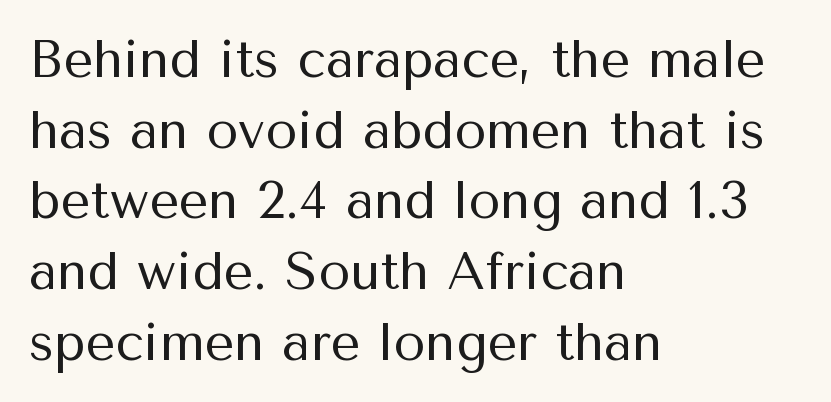
{"serif": "no", "italic": "no", "bold": "no", "weight": "regular", "width": "normal", "stroke_contrast": "medium", "x_height": "medium", "monospaced": "no", "underline": "no", "align": "left", "line_spacing": "normal", "line_spacing_ratio": 1.36, "letter_spacing": "normal", "letter_spacing_em": 0.0, "glyph_px": 52}
